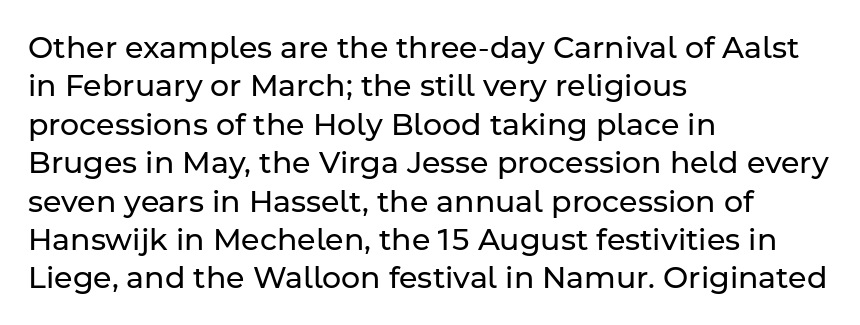
Q: Is the text bold? A: No.
Q: Is the text italic (slanted)? A: No, it is upright.
Q: Is the typeface a serif or a sans-serif typeface? A: Sans-serif.
Q: Is the text underlined? A: No.
Q: How is the paragraph aligned? A: Left-aligned.
Q: Is the spacing between letters normal or unusually wide? A: Normal.
Q: Is the spacing between lines tight, normal or loose? A: Normal.
Q: Width (condensed, normal, or wide)? A: Normal.
Q: Stroke contrast? A: Low.
Q: x-height? A: Medium.
Q: Monospaced? A: No.
